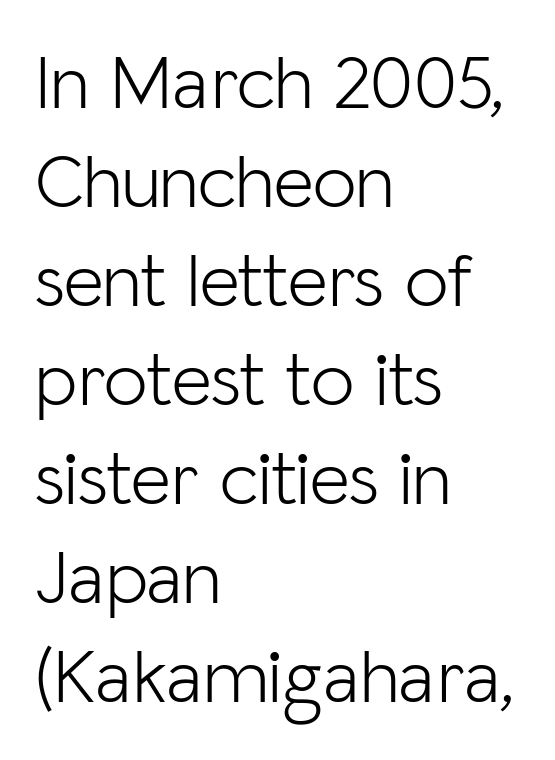
Q: Is the text bold? A: No.
Q: Is the text italic (slanted)? A: No, it is upright.
Q: Is the typeface a serif or a sans-serif typeface? A: Sans-serif.
Q: Is the text underlined? A: No.
Q: How is the paragraph aligned? A: Left-aligned.
Q: Is the spacing between letters normal or unusually wide? A: Normal.
Q: Is the spacing between lines tight, normal or loose? A: Normal.
Q: Width (condensed, normal, or wide)? A: Normal.
Q: Stroke contrast? A: Low.
Q: x-height? A: Medium.
Q: Monospaced? A: No.
